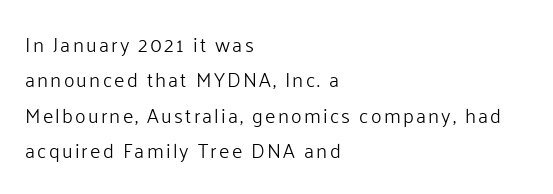
{"italic": "no", "bold": "no", "underline": "no", "align": "left", "line_spacing_ratio": 1.77, "glyph_px": 20}
